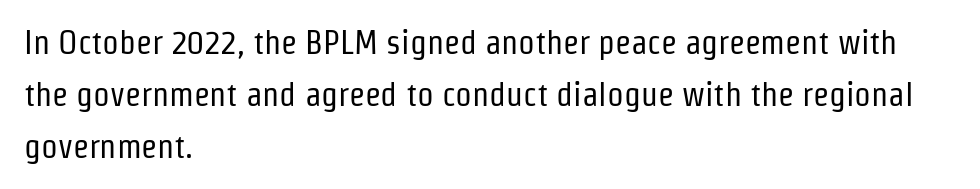
Q: Is the text bold? A: No.
Q: Is the text italic (slanted)? A: No, it is upright.
Q: Is the typeface a serif or a sans-serif typeface? A: Sans-serif.
Q: Is the text underlined? A: No.
Q: How is the paragraph aligned? A: Left-aligned.
Q: Is the spacing between letters normal or unusually wide? A: Normal.
Q: Is the spacing between lines tight, normal or loose? A: Normal.
Q: Width (condensed, normal, or wide)? A: Condensed.
Q: Stroke contrast? A: Low.
Q: x-height? A: Medium.
Q: Monospaced? A: No.
